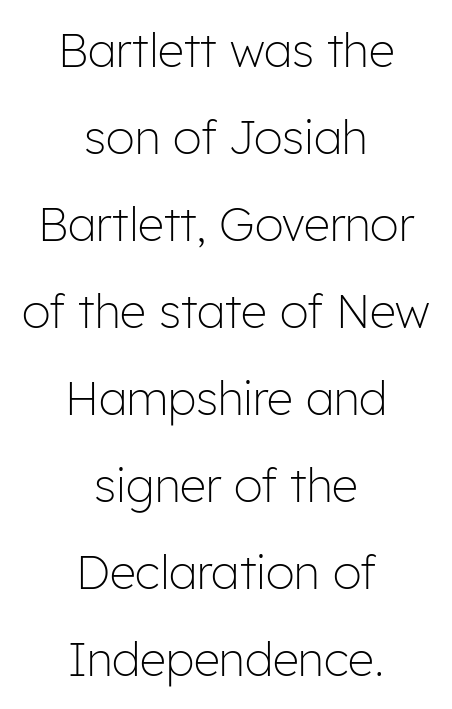
The letters look calm and open, with moderate or lighter stems. Font category for this specimen: sans-serif. The letters advance in unequal steps, a hallmark of proportional type. The lettering holds an erect, upright posture throughout.
